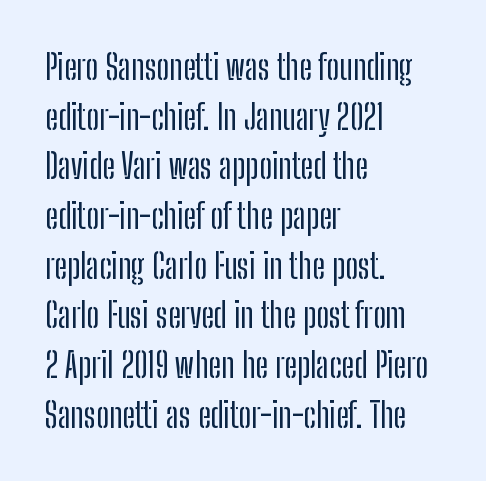
{"serif": "no", "italic": "no", "width": "condensed", "stroke_contrast": "low", "x_height": "medium", "monospaced": "no", "underline": "no", "align": "left", "line_spacing": "normal", "line_spacing_ratio": 1.42, "letter_spacing": "normal", "letter_spacing_em": 0.0, "glyph_px": 35}
